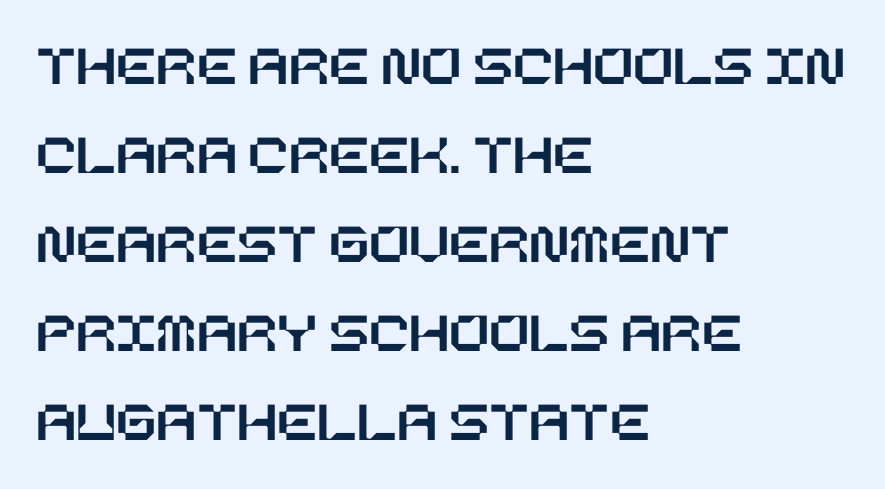
{"italic": "no", "width": "normal", "stroke_contrast": "low", "x_height": "large", "underline": "no", "align": "left", "line_spacing": "normal", "line_spacing_ratio": 1.51, "letter_spacing": "normal", "letter_spacing_em": 0.0, "glyph_px": 59}
